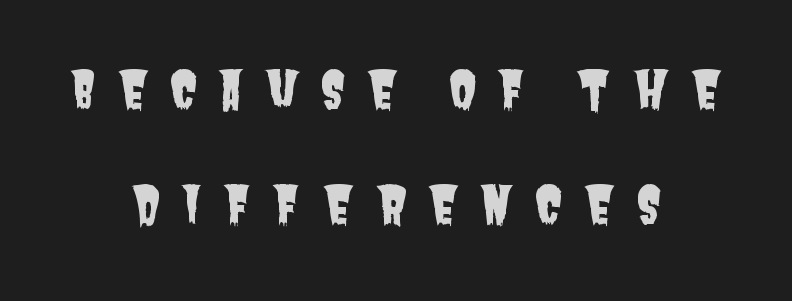
Q: Is the typeface a serif or a sans-serif typeface? A: Sans-serif.
Q: Is the text underlined? A: No.
Q: How is the paragraph aligned? A: Centered.
Q: Is the spacing between letters normal or unusually wide? A: Unusually wide.
Q: Is the spacing between lines tight, normal or loose? A: Loose.
Q: Width (condensed, normal, or wide)? A: Condensed.
Q: Stroke contrast? A: Low.
Q: x-height? A: Large.
Q: Monospaced? A: No.
